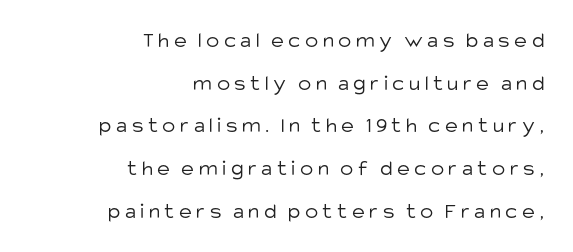
Q: Is the text bold? A: No.
Q: Is the text italic (slanted)? A: No, it is upright.
Q: Is the text underlined? A: No.
Q: How is the paragraph aligned? A: Right-aligned.
Q: Is the spacing between letters normal or unusually wide? A: Unusually wide.
Q: Is the spacing between lines tight, normal or loose? A: Loose.
